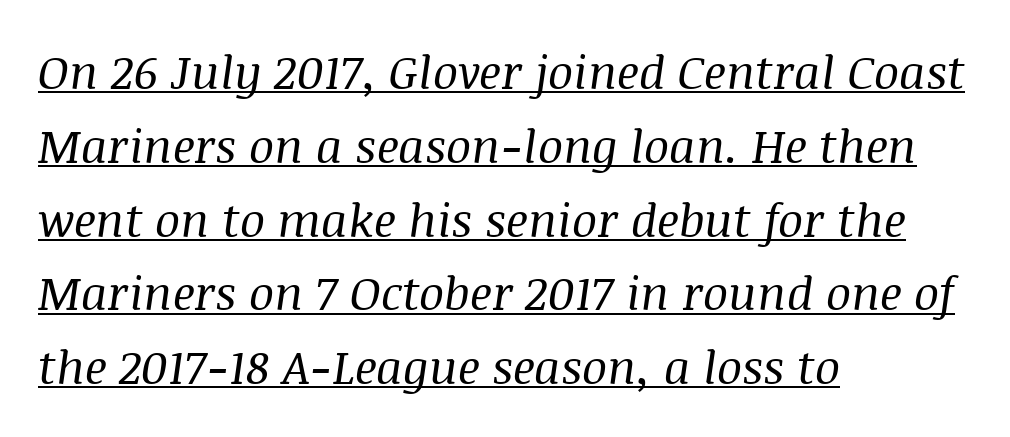
{"serif": "yes", "italic": "yes", "lean": "right", "slant_degrees": 8, "bold": "no", "weight": "regular", "width": "normal", "stroke_contrast": "medium", "x_height": "large", "monospaced": "no", "underline": "yes", "align": "left", "line_spacing": "normal", "line_spacing_ratio": 1.57, "letter_spacing": "normal", "letter_spacing_em": 0.0, "glyph_px": 47}
